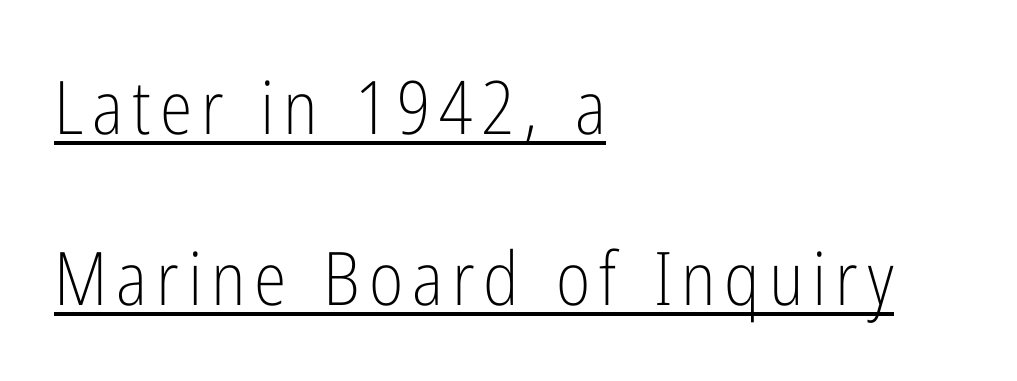
The image shows 74 px light, condensed sans-serif type, upright; set left-aligned, loose line spacing (2.31x), underlined; low stroke contrast and a medium x-height.
